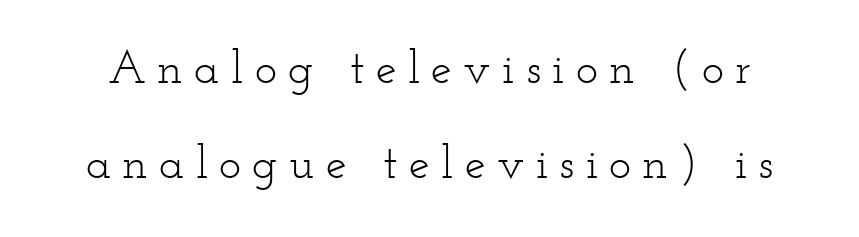
You could not count columns in this text — the font is proportionally spaced. Check under the words: just untouched page. A typesetter would mark this as roman, not italic. A typesetter would call this leading open, well beyond the default. Weight: in the light-to-regular range. Students, note that the glyphs here are deliberately spaced far apart.
